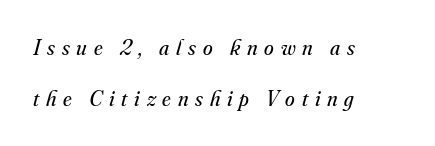
{"italic": "yes", "lean": "right", "slant_degrees": 16, "bold": "no", "underline": "no", "align": "left", "line_spacing": "loose", "line_spacing_ratio": 2.33, "letter_spacing": "wide", "letter_spacing_em": 0.31, "glyph_px": 22}
